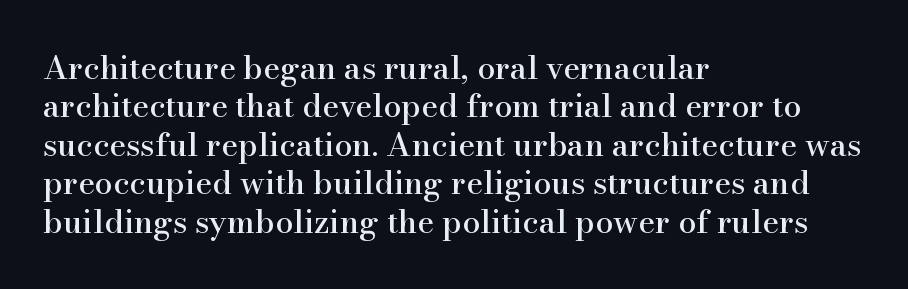
What stands out about the letter spacing? Nothing — it is the standard amount. Note: serifs present on the glyphs. Every stem runs plumb, perpendicular to the baseline. Character widths vary here, with narrow letters taking less room than wide ones. Unmarked baselines from the first word to the last. One-word summary of the alignment: left.
